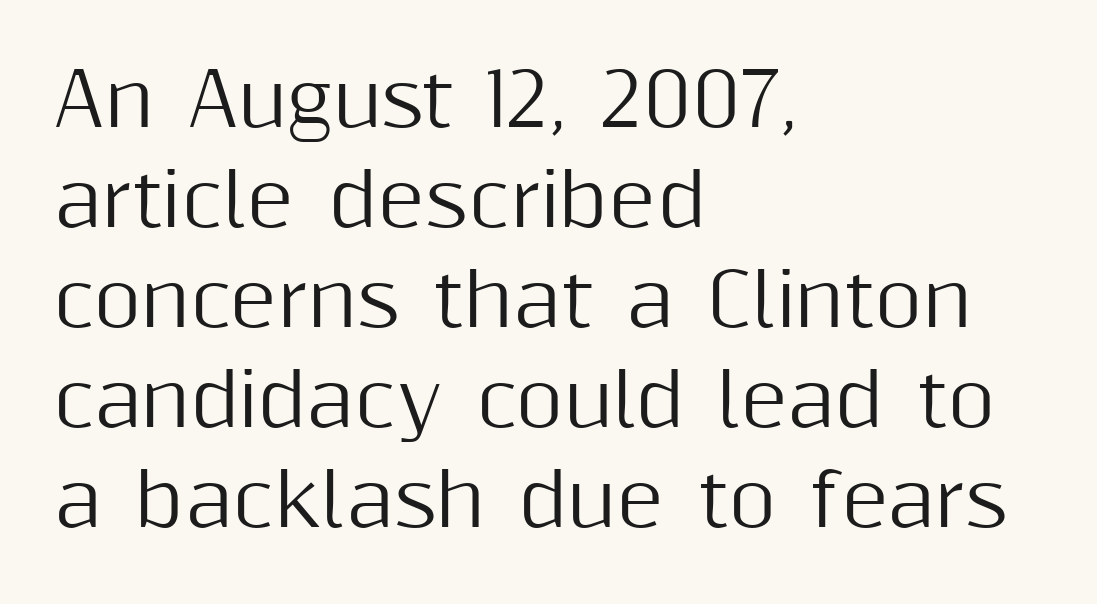
Q: Is the text italic (slanted)? A: No, it is upright.
Q: Is the typeface a serif or a sans-serif typeface? A: Sans-serif.
Q: Is the text underlined? A: No.
Q: How is the paragraph aligned? A: Left-aligned.
Q: Is the spacing between letters normal or unusually wide? A: Normal.
Q: Is the spacing between lines tight, normal or loose? A: Normal.
Q: Width (condensed, normal, or wide)? A: Normal.
Q: Stroke contrast? A: Medium.
Q: x-height? A: Medium.
Q: Monospaced? A: No.
